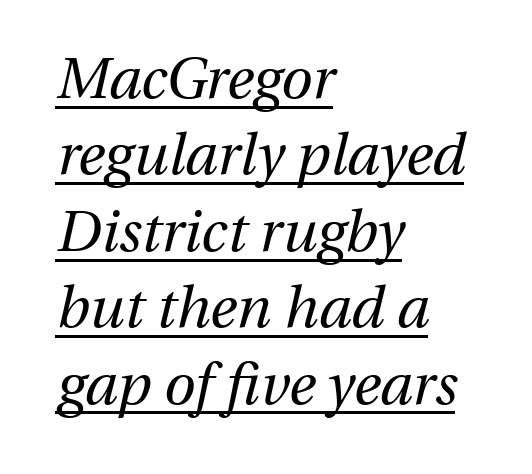
Summary of weight: not heavy and not bold. The face used here has a pronounced slope to its letters. Evenly set lines give the paragraph a standard silhouette. Is there an underline? Yes — a line sits under the letters. The lines in this sample share a left origin and differ only in where they stop.
